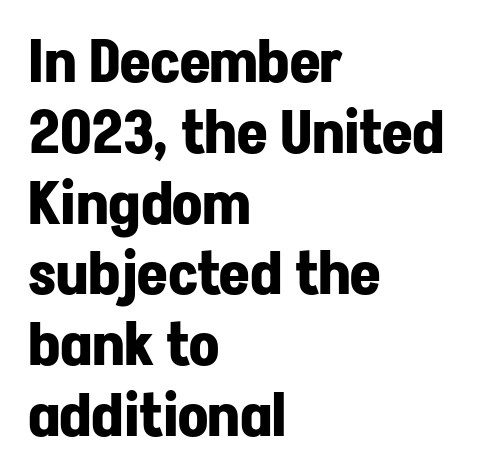
The image shows 59 px bold sans-serif type, upright; set left-aligned, line spacing 1.2x, normal letter spacing, not underlined; low stroke contrast and a medium x-height.
